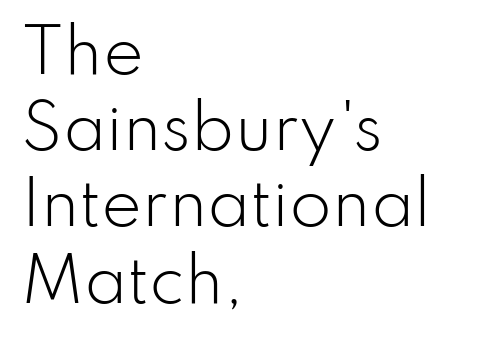
These lines are rendered in a variable-pitch font. Glyph-to-glyph distance matches everyday printed text. Do the letters lean? They stand straight. Bold? No — there's no thickening of the strokes. Compared with typical paragraphs, the rows here are spaced about the same. Teacher's note: observe the even left margin — that is flush-left alignment.
